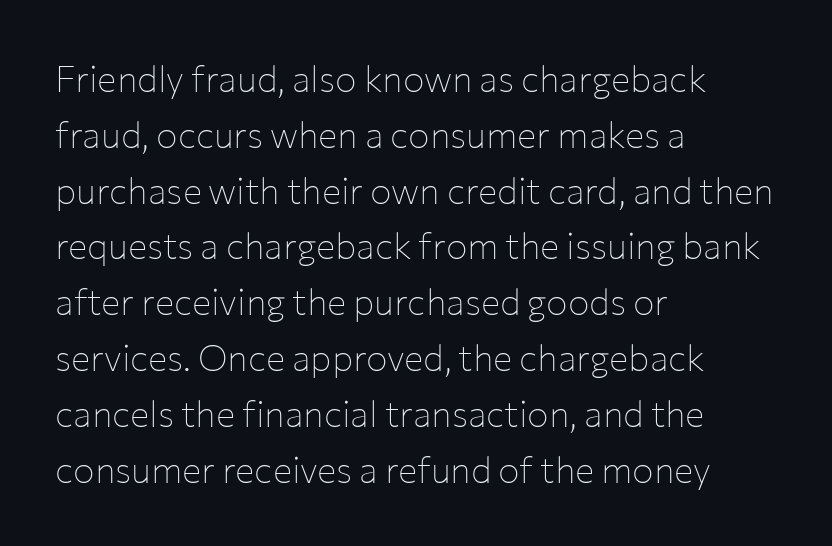
Q: Is the text bold? A: No.
Q: Is the text italic (slanted)? A: No, it is upright.
Q: Is the typeface a serif or a sans-serif typeface? A: Sans-serif.
Q: Is the text underlined? A: No.
Q: How is the paragraph aligned? A: Left-aligned.
Q: Is the spacing between letters normal or unusually wide? A: Normal.
Q: Is the spacing between lines tight, normal or loose? A: Normal.
Q: Width (condensed, normal, or wide)? A: Normal.
Q: Stroke contrast? A: Low.
Q: x-height? A: Medium.
Q: Monospaced? A: No.
